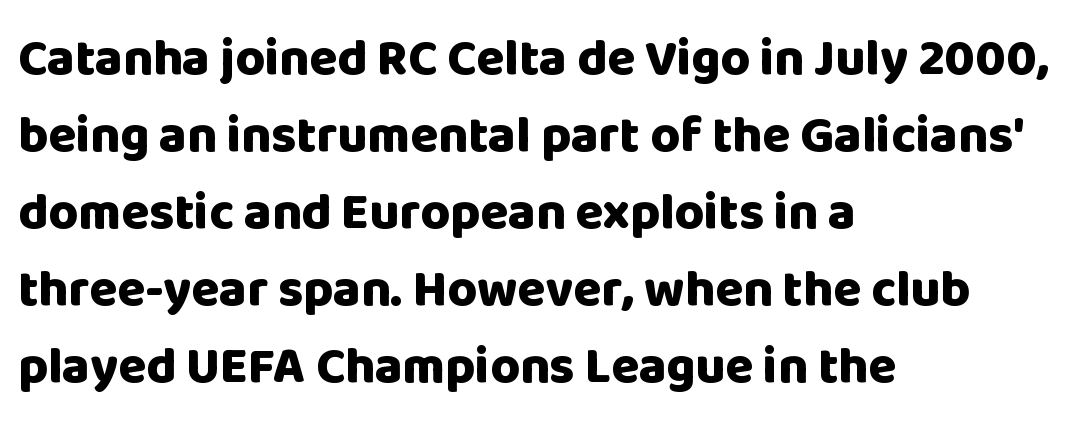
Nope, no serifs anywhere on these letters. Successive baselines arrive at the customary interval. The axis of the letterforms is exactly vertical. In terms of letterspacing, this is plain default setting. Spacing verdict: proportional, widths tailored to each character.
